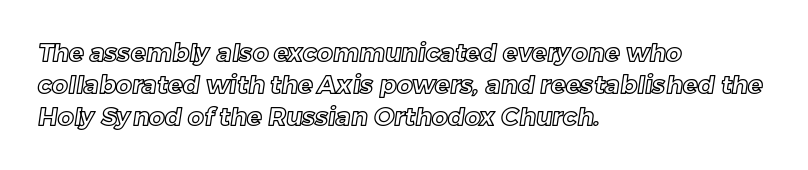
The image shows 25 px text type; set left-aligned, normal line spacing (1.28x), normal letter spacing, not underlined.
